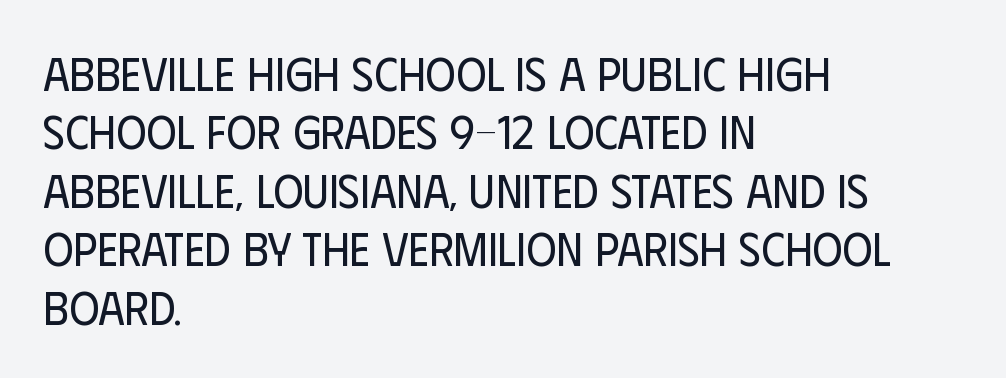
The image shows 46 px regular-weight, condensed sans-serif type, upright; set left-aligned, normal line spacing (1.27x), normal letter spacing, not underlined; low stroke contrast and a large x-height.
